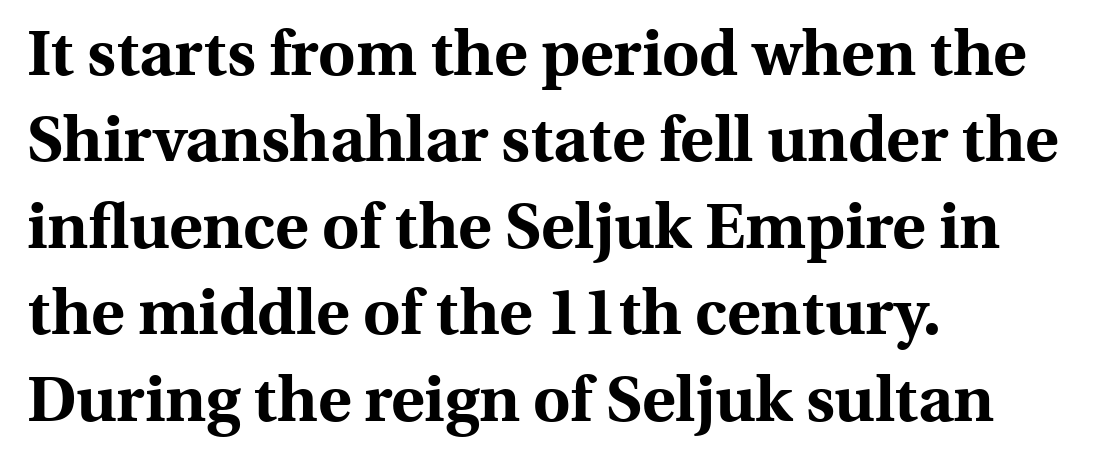
{"serif": "yes", "italic": "no", "bold": "yes", "weight": "bold", "width": "normal", "x_height": "medium", "monospaced": "no", "underline": "no", "align": "left", "line_spacing": "normal", "line_spacing_ratio": 1.35, "letter_spacing": "normal", "letter_spacing_em": 0.0, "glyph_px": 64}
